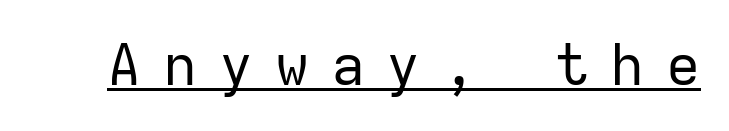
The sample's only ornament is a line tracing under the words. The weight tops out at a normal text grade. Loose tracking; the words dissolve into strings of separated letters. It's the straight-up-and-down kind of type.
